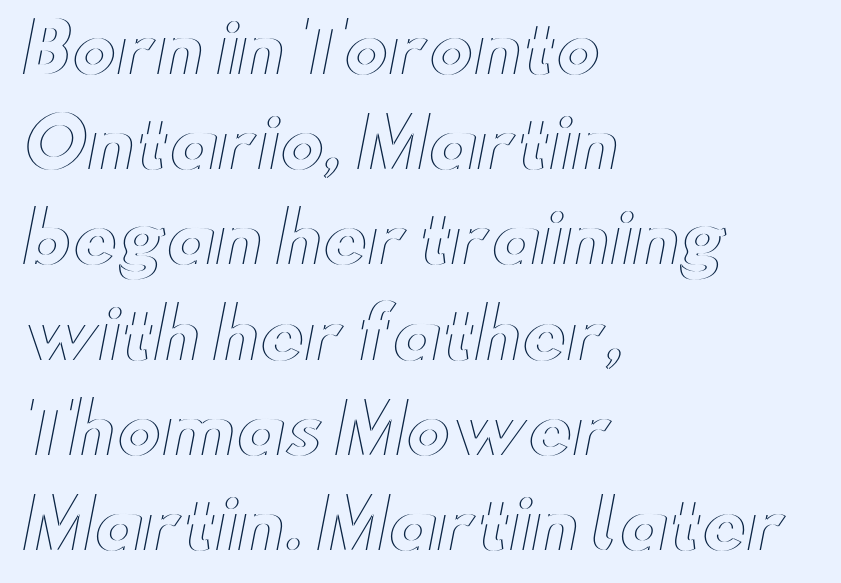
{"width": "wide", "x_height": "small", "monospaced": "no", "underline": "no", "align": "left", "line_spacing": "normal", "line_spacing_ratio": 1.4, "letter_spacing": "normal", "letter_spacing_em": 0.0, "glyph_px": 68}
